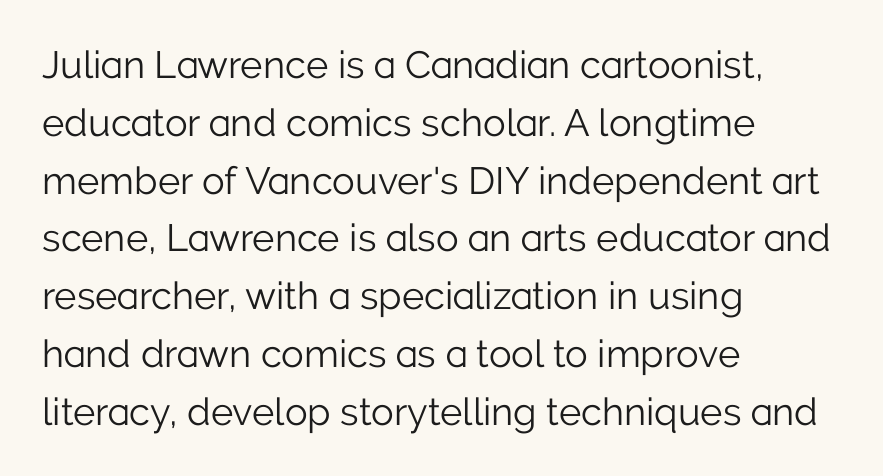
The image shows 38 px light sans-serif type, upright; set left-aligned, normal line spacing (1.52x), normal letter spacing, not underlined; low stroke contrast and a medium x-height.
